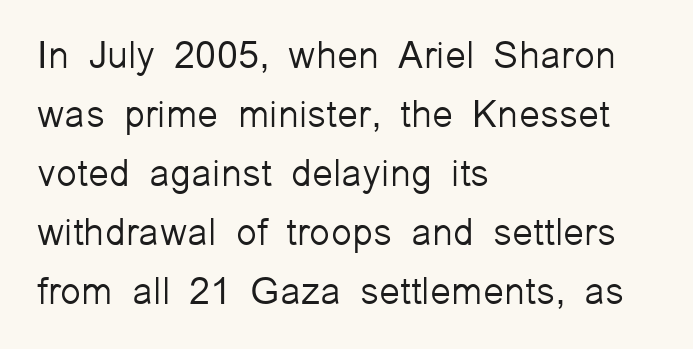
Q: Is the text bold? A: No.
Q: Is the text italic (slanted)? A: No, it is upright.
Q: Is the typeface a serif or a sans-serif typeface? A: Sans-serif.
Q: Is the text underlined? A: No.
Q: How is the paragraph aligned? A: Left-aligned.
Q: Is the spacing between letters normal or unusually wide? A: Normal.
Q: Is the spacing between lines tight, normal or loose? A: Normal.
Q: Width (condensed, normal, or wide)? A: Normal.
Q: Stroke contrast? A: Low.
Q: x-height? A: Medium.
Q: Monospaced? A: No.
